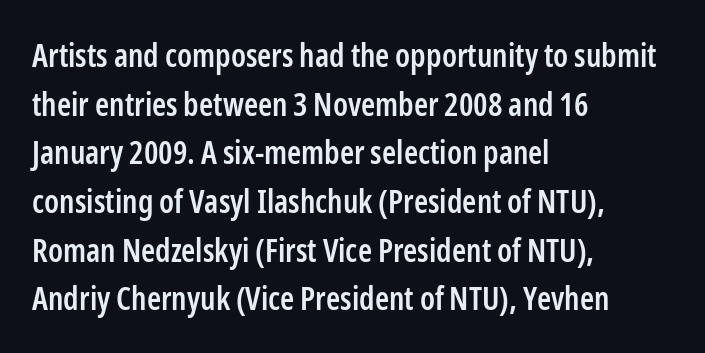
{"serif": "no", "italic": "no", "bold": "semi", "weight": "semibold", "width": "condensed", "stroke_contrast": "low", "x_height": "medium", "monospaced": "no", "underline": "no", "align": "left", "line_spacing": "normal", "line_spacing_ratio": 1.52, "letter_spacing": "normal", "letter_spacing_em": 0.0, "glyph_px": 32}
